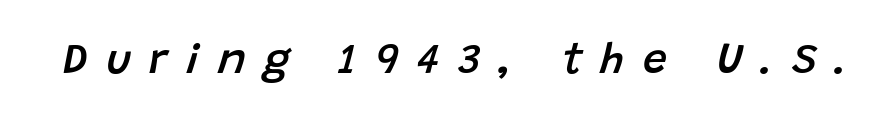
Unmarked baselines from the first word to the last. These lines have a slow, spaced-out rhythm from letter to letter. The face used here is proportionally spaced, like ordinary book or web type. Typesetter's note: demi weight, one step under bold. Would a proofreader flag this as italicized? Yes.
